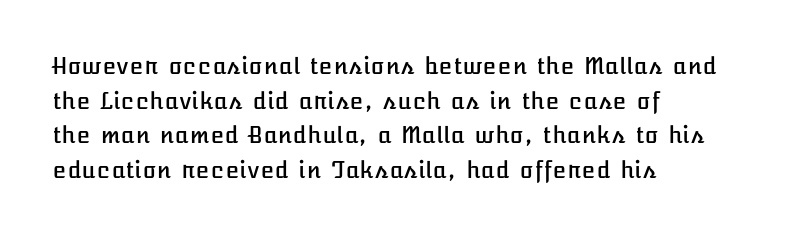
{"italic": "no", "underline": "no", "align": "left", "line_spacing": "normal", "line_spacing_ratio": 1.57, "letter_spacing": "normal", "letter_spacing_em": 0.0, "glyph_px": 22}
